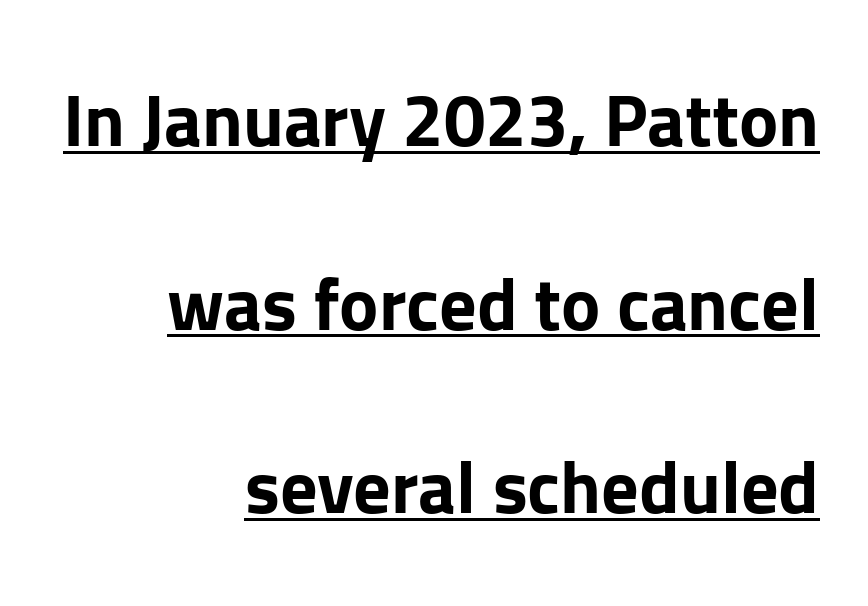
Every row of glyphs terminates at an identical x-position on the right. Spacing between characters is what you'd get straight out of the box. Vertical strokes here are truly vertical. Honestly, the underline is the first thing you notice here.
